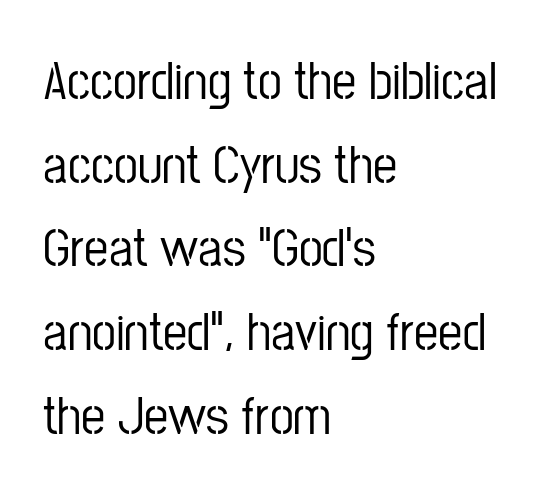
Vertical spacing — default. Vertical strokes here are truly vertical. Classification — sans serif. Each letter keeps its own natural width here, so spacing adapts to shape. Type without underlining. Reading down the block, your eye returns to a fixed left position each line.
